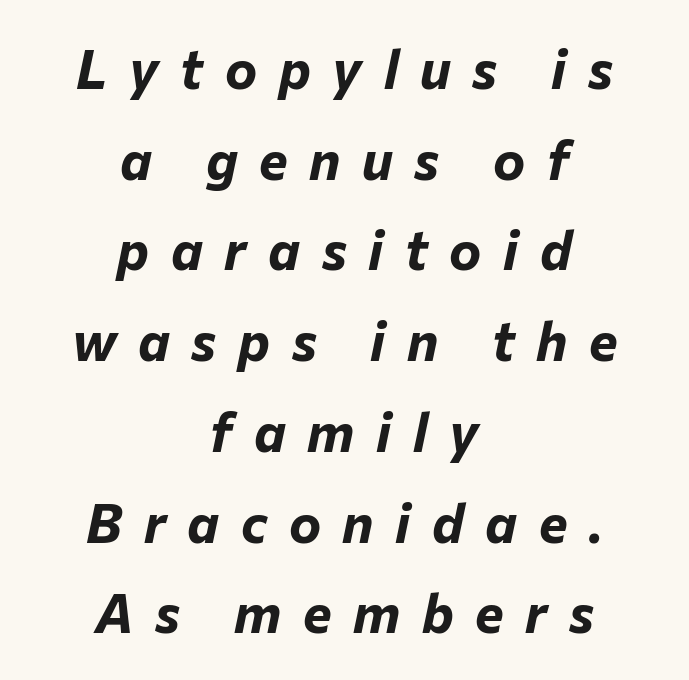
Caption: multi-line text, centered on the measure. Summary of vertical rhythm: regular, with standard interline spacing. These lines have a slow, spaced-out rhythm from letter to letter. Spacing verdict: proportional, widths tailored to each character.
